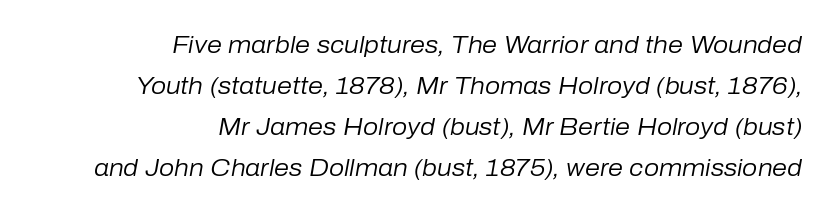
The image shows 24 px text type, italic (leaning right); set right-aligned, line spacing 1.71x, normal letter spacing, not underlined.
